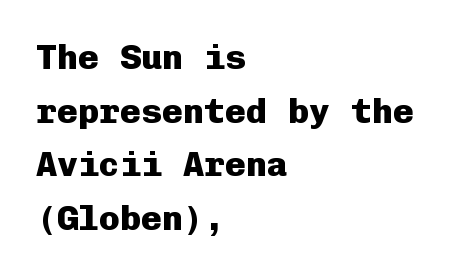
{"serif": "no", "italic": "no", "bold": "yes", "weight": "heavy", "width": "normal", "stroke_contrast": "low", "x_height": "medium", "monospaced": "yes", "underline": "no", "align": "left", "line_spacing": "normal", "line_spacing_ratio": 1.53, "letter_spacing": "normal", "letter_spacing_em": 0.0, "glyph_px": 35}
